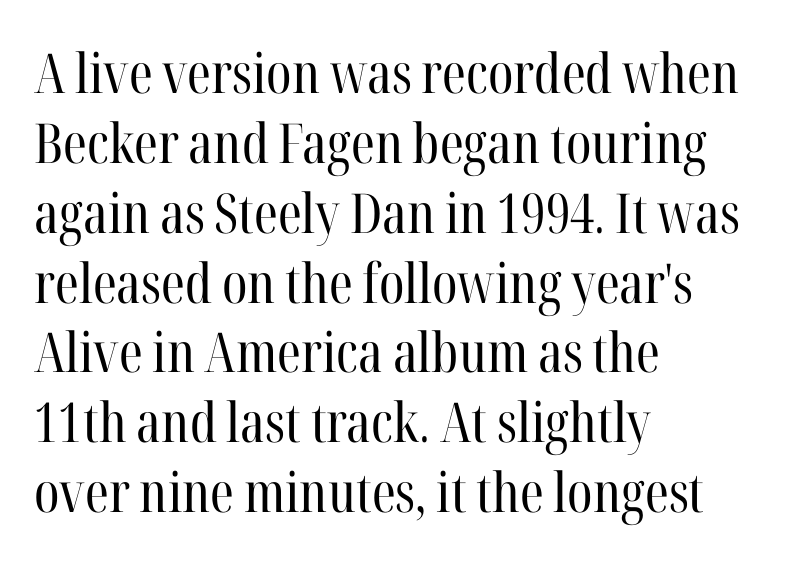
In terms of letterspacing, this is plain default setting. If you drew a ruler down the left edge, every line would touch it. The font sits on the lighter half of the weight spectrum, regular included. Every character sits straight up, as roman type does. Unlike a clean sans, this face finishes its strokes with serifs. The lines sit at an ordinary, default distance from one another.
